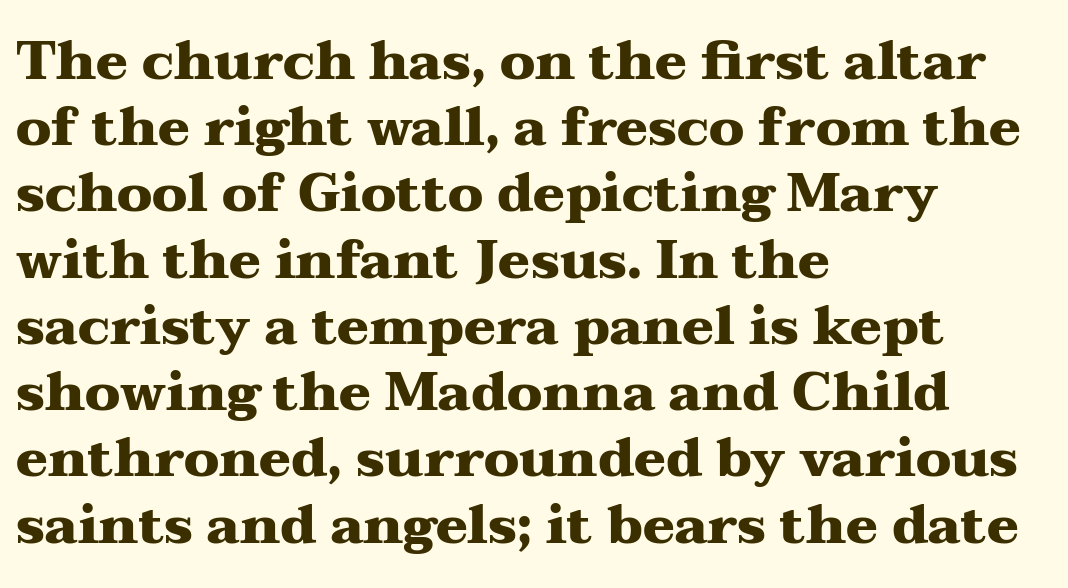
The image shows 53 px heavy, wide serif type, upright; set left-aligned, normal line spacing (1.25x), normal letter spacing, not underlined; medium stroke contrast and a medium x-height.
